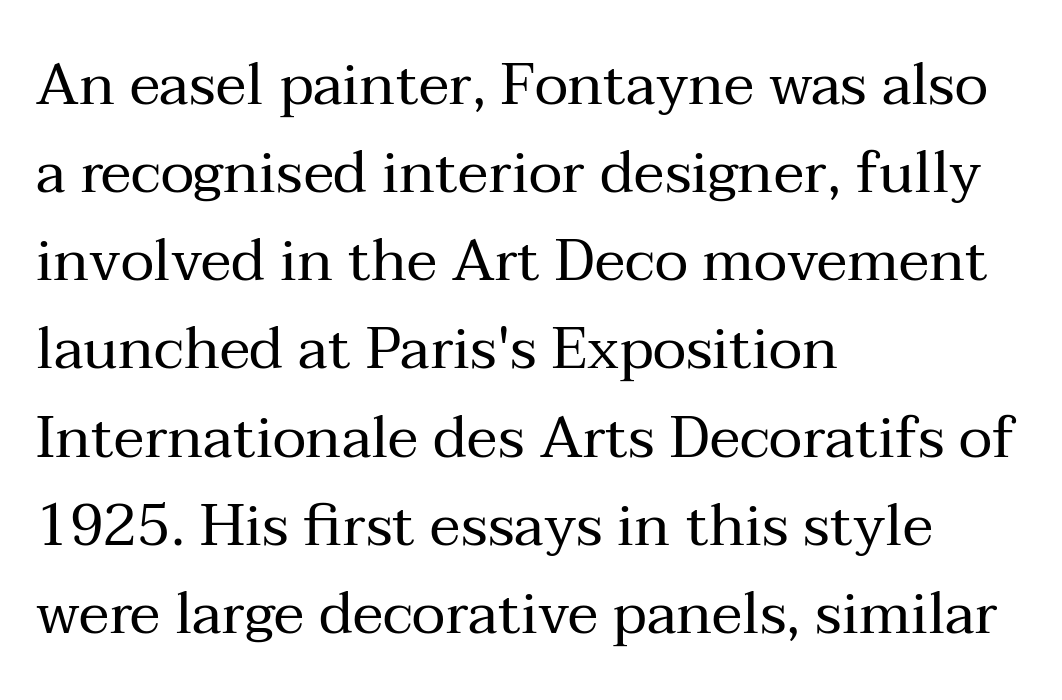
The image shows 58 px regular-weight serif type, upright; set left-aligned, normal line spacing (1.52x), normal letter spacing, not underlined; medium stroke contrast and a medium x-height.
